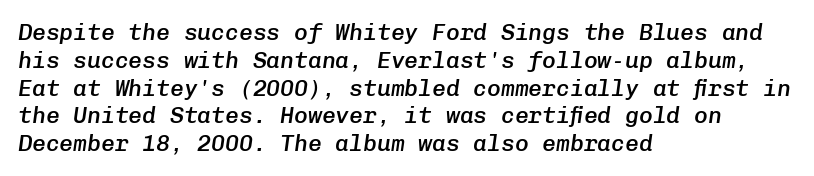
Is the type slanted? Yes — the strokes lean at a clear angle. Type without underlining. How are the letters spaced? Ordinarily, with no added tracking. Is the type bold? Partly — it's a semibold, heavier than regular but not fully bold. These lines stack with their left ends in a neat column.
